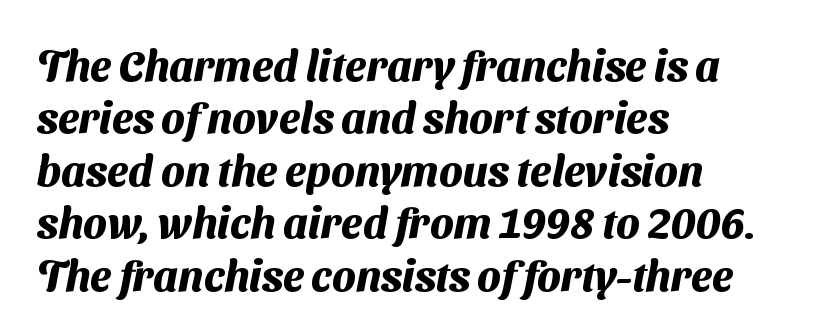
{"serif": "no", "bold": "yes", "weight": "heavy", "width": "normal", "stroke_contrast": "medium", "x_height": "medium", "monospaced": "no", "underline": "no", "align": "left", "line_spacing_ratio": 1.22, "letter_spacing": "normal", "letter_spacing_em": 0.0, "glyph_px": 43}
